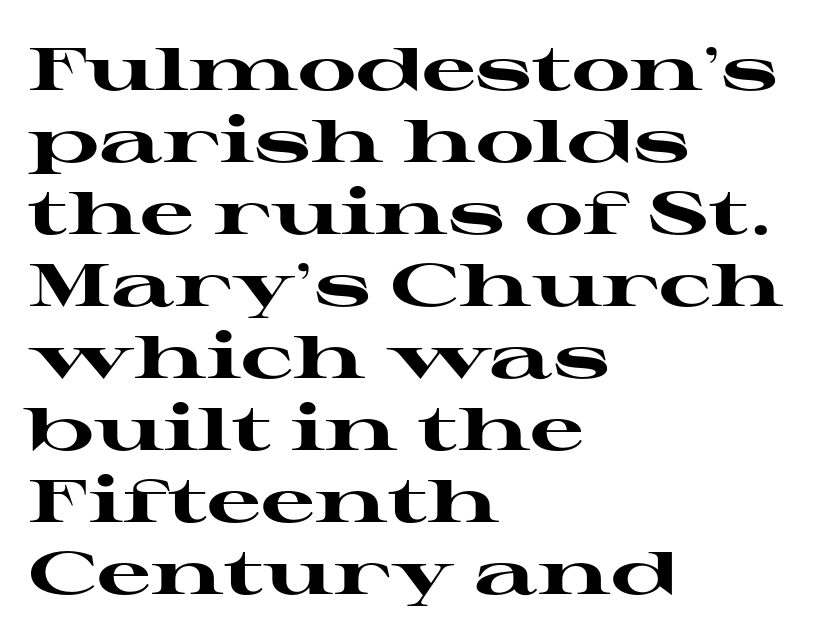
The image shows 60 px heavy, wide serif type, upright; set left-aligned, line spacing 1.2x, normal letter spacing, not underlined; high stroke contrast and a medium x-height.
